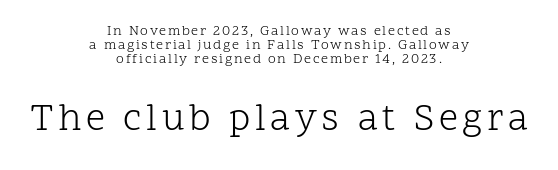
This rendering employs a face with finishing strokes, i.e., a serif. The characters are drawn with everyday or finer stroke widths. Has an underline been added? It has not. Rendered with straight, roman letterforms.
